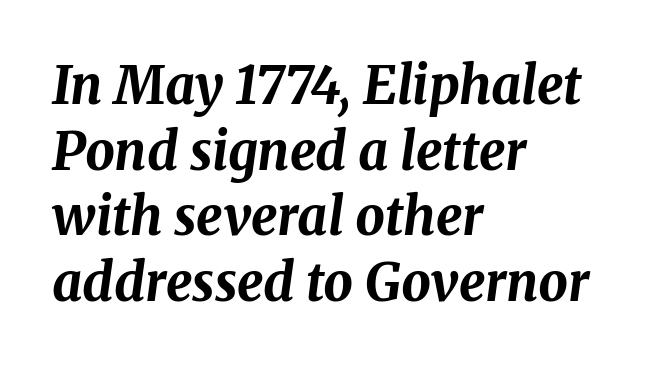
{"italic": "yes", "lean": "right", "slant_degrees": 8, "bold": "yes", "weight": "bold", "width": "normal", "stroke_contrast": "medium", "x_height": "medium", "monospaced": "no", "underline": "no", "align": "left", "line_spacing": "normal", "line_spacing_ratio": 1.26, "letter_spacing": "normal", "letter_spacing_em": 0.0, "glyph_px": 52}
